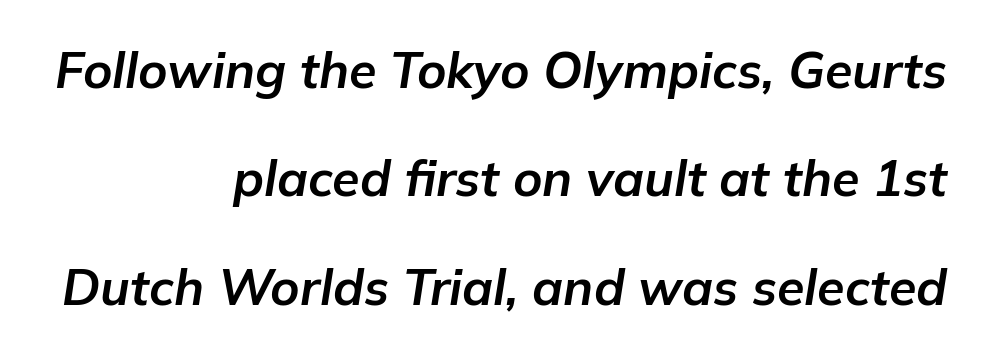
The image shows 50 px bold type, italic (leaning right); set right-aligned, loose line spacing (2.17x), normal letter spacing, not underlined; low stroke contrast and a medium x-height.
